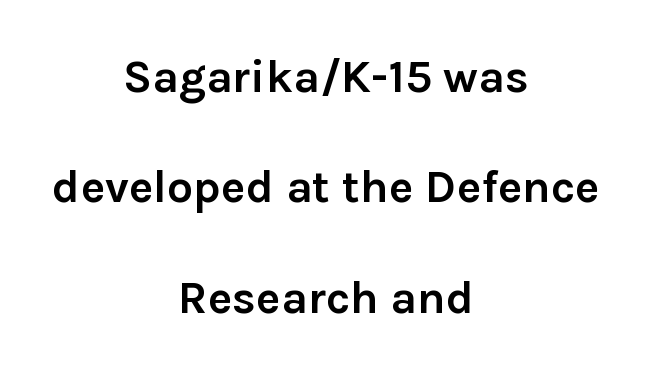
The image shows 46 px semibold sans-serif type, upright; set centered, loose line spacing (2.4x), normal letter spacing, not underlined; low stroke contrast and a medium x-height.
